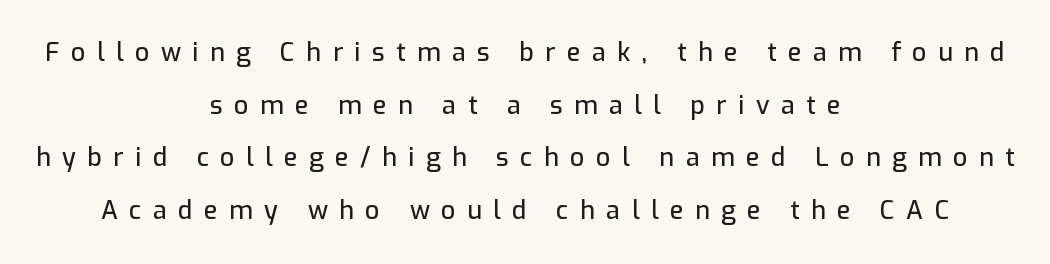
The image shows 25 px text type, upright; set centered, loose line spacing (2.11x), unusually wide letter spacing (+0.46 em), not underlined.
